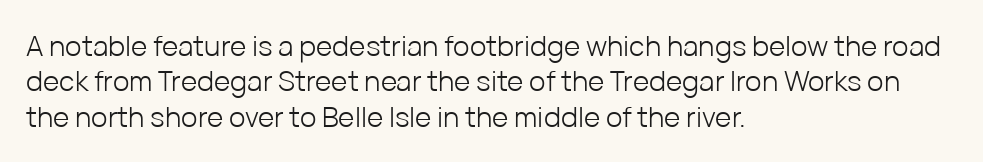
Spacing between characters is what you'd get straight out of the box. This block has exactly the height ordinary leading produces. The letterforms sit at book weight or below. Posture: upright roman. The rendering uses natural spacing where letterforms have individual widths. Quick note: underline off.
